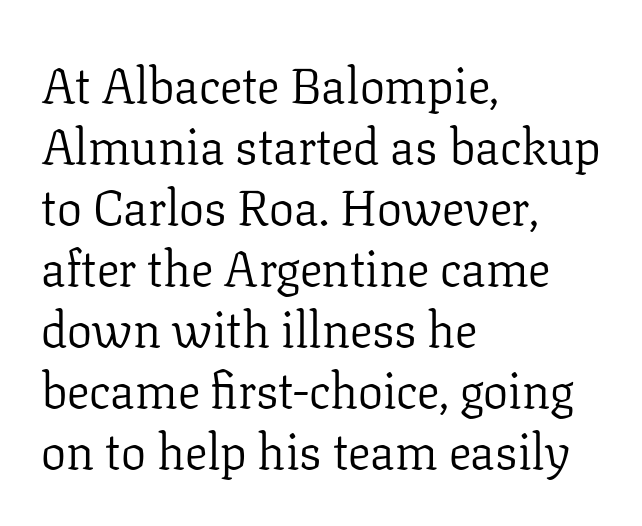
{"serif": "yes", "italic": "no", "bold": "no", "weight": "light", "width": "normal", "stroke_contrast": "low", "x_height": "medium", "monospaced": "no", "underline": "no", "align": "left", "line_spacing_ratio": 1.22, "letter_spacing": "normal", "letter_spacing_em": 0.0, "glyph_px": 50}
